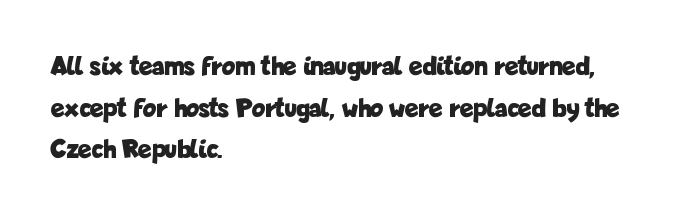
{"serif": "no", "italic": "no", "bold": "yes", "weight": "bold", "width": "condensed", "stroke_contrast": "low", "x_height": "medium", "monospaced": "no", "underline": "no", "align": "left", "line_spacing": "normal", "line_spacing_ratio": 1.49, "letter_spacing": "normal", "letter_spacing_em": 0.0, "glyph_px": 28}
